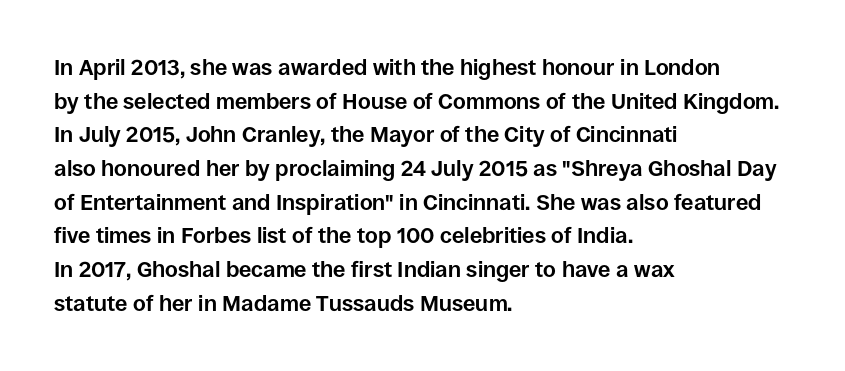
This sample is left-justified, so line endings fall wherever the words run out. Ascenders rise straight up at ninety degrees. Notice how descenders clear the ascenders below comfortably — that's standard leading. Is the type bold? Yes — the strokes are clearly thick and heavy.
